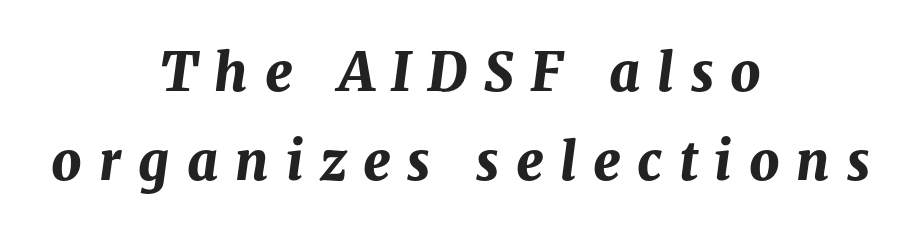
Thick stems and heavy bowls — unmistakably bold. Character widths vary here, with narrow letters taking less room than wide ones. Letter spacing: wide. This sample keeps an unexceptional amount of space between lines. Line starts and ends both wander, symmetrically. Compared with ordinary roman type, these characters are visibly tilted.
